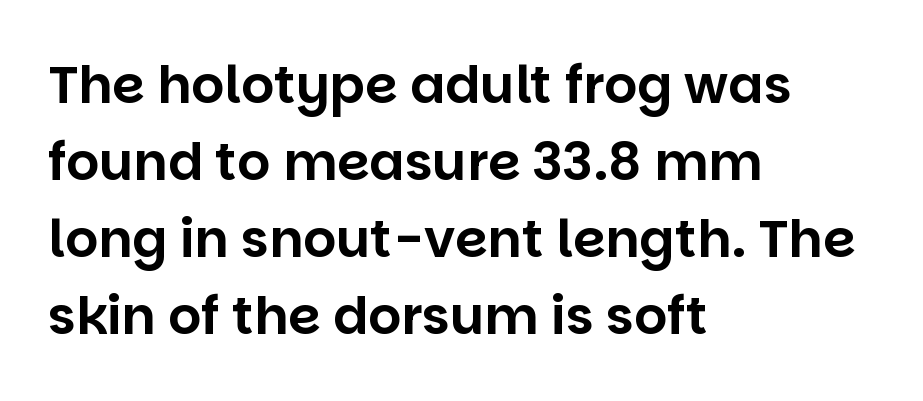
The passage shown is typed in a proportional face where columns would drift. A typesetter would mark this as roman, not italic. Descenders are the only things crossing below the line. Horizontally, the lines are justified to the leading edge only. In terms of letterspacing, this is plain default setting. What's the leading like? Ordinary, nothing unusual.
